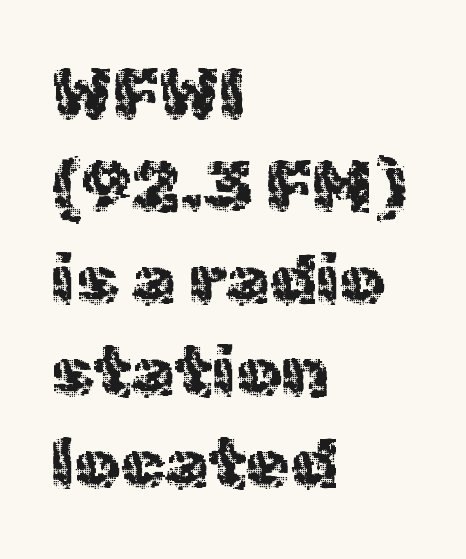
The image shows 71 px regular-weight sans-serif type, upright; set left-aligned, normal line spacing (1.3x), normal letter spacing, not underlined; a medium x-height.
